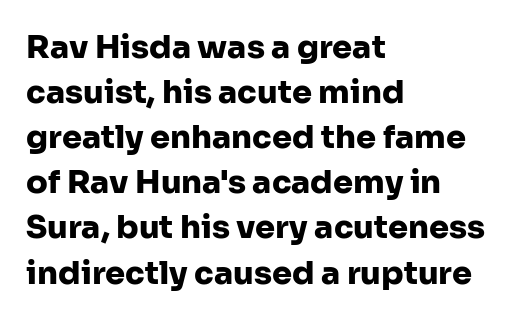
Q: Is the text bold? A: Yes.
Q: Is the text italic (slanted)? A: No, it is upright.
Q: Is the typeface a serif or a sans-serif typeface? A: Sans-serif.
Q: Is the text underlined? A: No.
Q: How is the paragraph aligned? A: Left-aligned.
Q: Is the spacing between letters normal or unusually wide? A: Normal.
Q: Is the spacing between lines tight, normal or loose? A: Normal.
Q: Width (condensed, normal, or wide)? A: Normal.
Q: Stroke contrast? A: Low.
Q: x-height? A: Medium.
Q: Monospaced? A: No.
